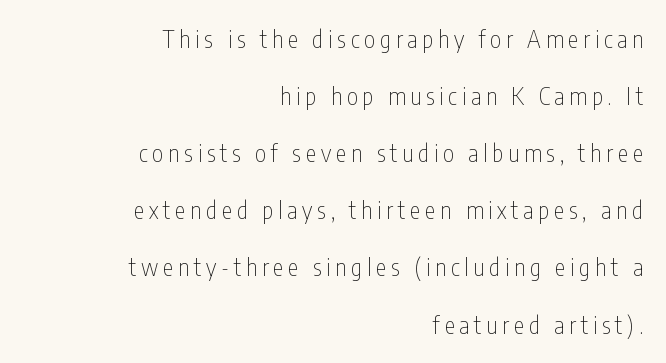
The image shows 24 px text type, upright; set right-aligned, loose line spacing (2.38x), unusually wide letter spacing (+0.2 em), not underlined.
